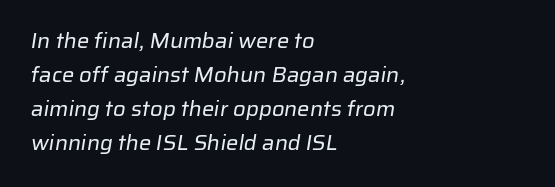
The image shows 22 px text type; set left-aligned, normal line spacing (1.54x), normal letter spacing, not underlined.
